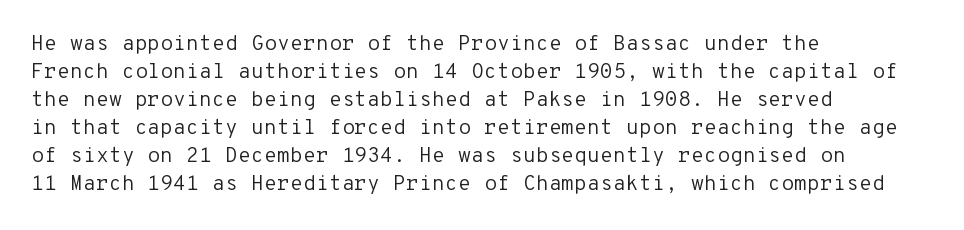
Q: Is the text bold? A: No.
Q: Is the text italic (slanted)? A: No, it is upright.
Q: Is the text underlined? A: No.
Q: How is the paragraph aligned? A: Left-aligned.
Q: Is the spacing between letters normal or unusually wide? A: Normal.
Q: Is the spacing between lines tight, normal or loose? A: Normal.
